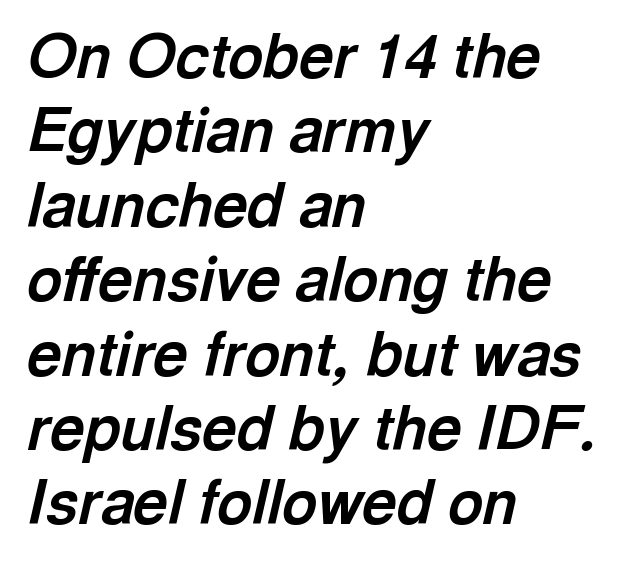
The typesetting leans heavy: a genuine bold. Typeset ragged right — the left edge is the straight one. A typesetter would call this zero additional tracking. The rendering applies a slant to the glyphs. Spacing verdict: proportional, widths tailored to each character.
